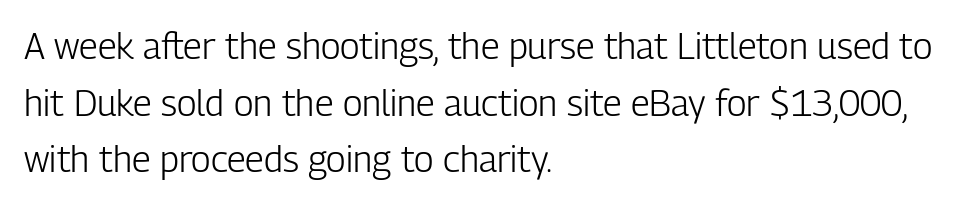
Q: Is the text bold? A: No.
Q: Is the text italic (slanted)? A: No, it is upright.
Q: Is the typeface a serif or a sans-serif typeface? A: Sans-serif.
Q: Is the text underlined? A: No.
Q: How is the paragraph aligned? A: Left-aligned.
Q: Is the spacing between letters normal or unusually wide? A: Normal.
Q: Is the spacing between lines tight, normal or loose? A: Normal.
Q: Width (condensed, normal, or wide)? A: Condensed.
Q: Stroke contrast? A: Low.
Q: x-height? A: Medium.
Q: Monospaced? A: No.
